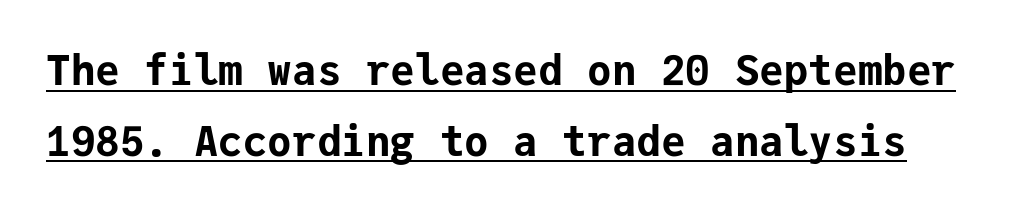
The image shows 41 px bold sans-serif type, upright, monospaced; set line spacing 1.73x, normal letter spacing, underlined; low stroke contrast and a medium x-height.
